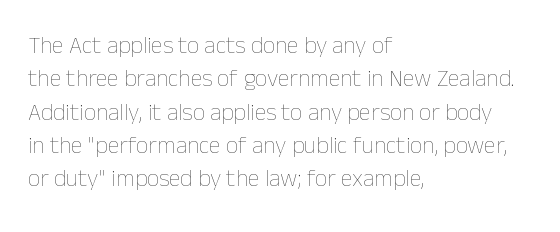
The letterforms sit at book weight or below. Posture: straight, roman, zero tilt. Tracking value appears to be zero — textbook default spacing. The passage shown stacks its lines at a standard gap. Is the block centered? No — it sits flush against the left margin. The foot of each line stays bare and open.
